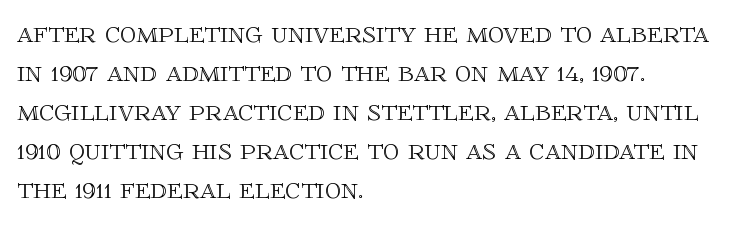
Q: Is the text italic (slanted)? A: No, it is upright.
Q: Is the text underlined? A: No.
Q: How is the paragraph aligned? A: Left-aligned.
Q: Is the spacing between letters normal or unusually wide? A: Normal.
Q: Width (condensed, normal, or wide)? A: Normal.
Q: x-height? A: Large.
Q: Monospaced? A: No.
